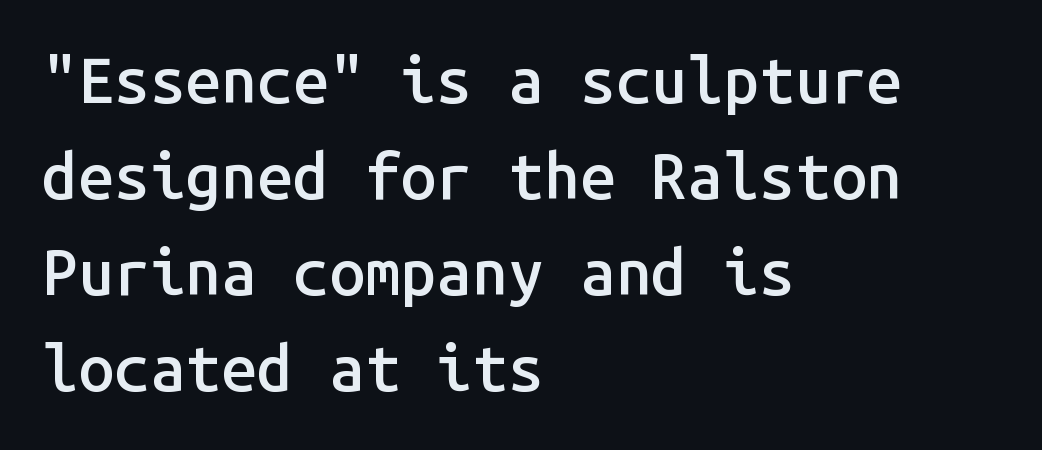
{"serif": "no", "italic": "no", "bold": "semi", "weight": "semibold", "width": "normal", "stroke_contrast": "low", "x_height": "medium", "monospaced": "yes", "underline": "no", "align": "left", "line_spacing": "normal", "line_spacing_ratio": 1.5, "letter_spacing": "normal", "letter_spacing_em": 0.0, "glyph_px": 64}
